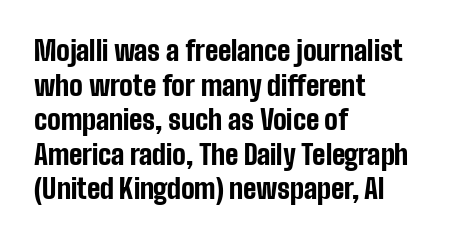
Q: Is the text bold? A: Yes.
Q: Is the text italic (slanted)? A: No, it is upright.
Q: Is the text underlined? A: No.
Q: How is the paragraph aligned? A: Left-aligned.
Q: Is the spacing between letters normal or unusually wide? A: Normal.
Q: Is the spacing between lines tight, normal or loose? A: Normal.
